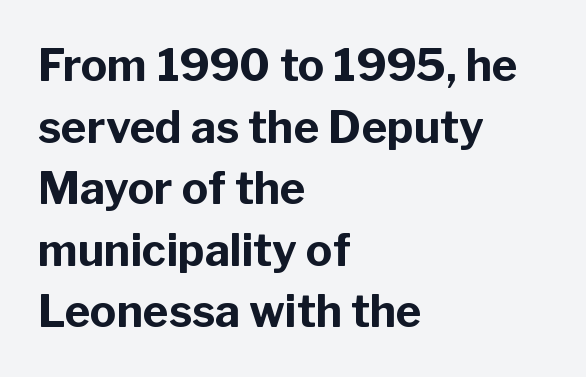
{"serif": "no", "italic": "no", "bold": "yes", "weight": "bold", "width": "normal", "stroke_contrast": "low", "x_height": "medium", "monospaced": "no", "underline": "no", "align": "left", "line_spacing": "normal", "line_spacing_ratio": 1.4, "letter_spacing": "normal", "letter_spacing_em": 0.0, "glyph_px": 44}
